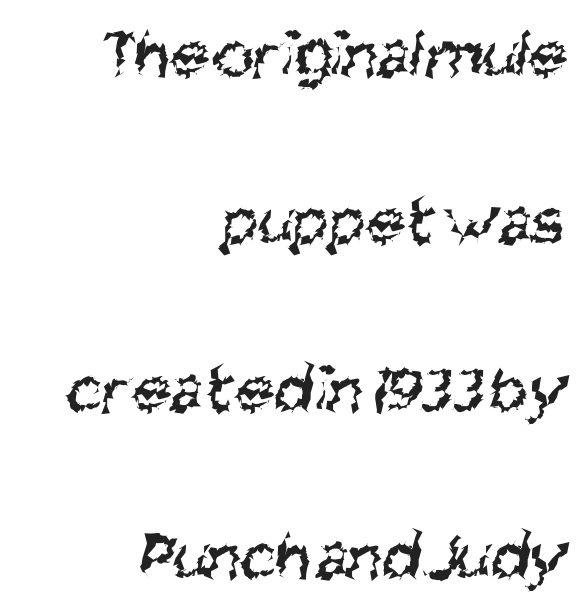
Q: Is the text bold? A: No.
Q: Is the typeface a serif or a sans-serif typeface? A: Sans-serif.
Q: Is the text underlined? A: No.
Q: How is the paragraph aligned? A: Right-aligned.
Q: Is the spacing between letters normal or unusually wide? A: Normal.
Q: Is the spacing between lines tight, normal or loose? A: Loose.
Q: Width (condensed, normal, or wide)? A: Condensed.
Q: Stroke contrast? A: Medium.
Q: x-height? A: Large.
Q: Monospaced? A: No.
